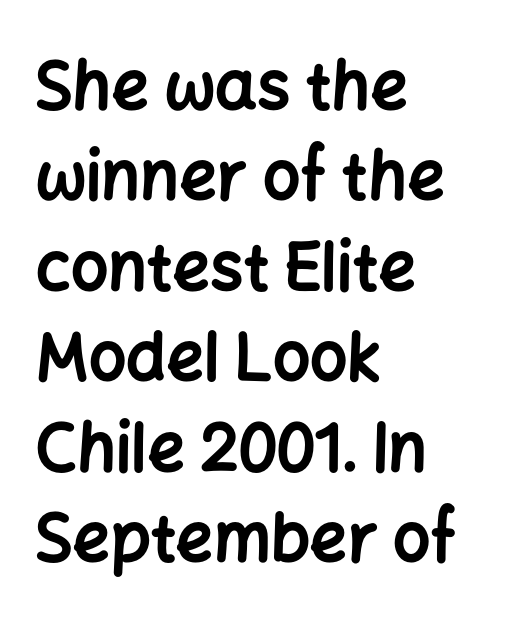
{"serif": "no", "italic": "no", "bold": "yes", "weight": "bold", "width": "normal", "stroke_contrast": "low", "x_height": "medium", "monospaced": "no", "underline": "no", "align": "left", "line_spacing": "normal", "line_spacing_ratio": 1.37, "letter_spacing": "normal", "letter_spacing_em": 0.0, "glyph_px": 66}
